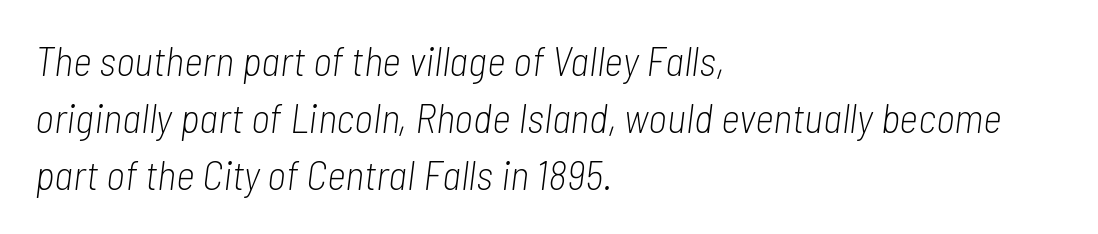
Words float on clear page, feet unadorned. This reads as an unemphasized weight, regular at the heaviest. Honestly, the row spacing looks completely unremarkable. A typesetter would call this proportional, since set widths differ per character. Casual observation: everything's shoved over to the left.
